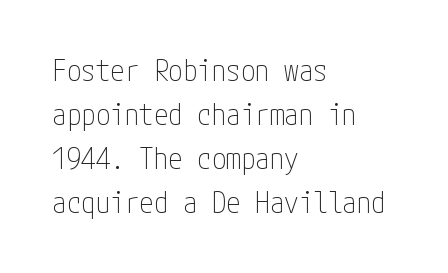
The image shows 29 px thin, condensed sans-serif type, upright; set left-aligned, normal line spacing (1.52x), normal letter spacing, not underlined; low stroke contrast and a medium x-height.
